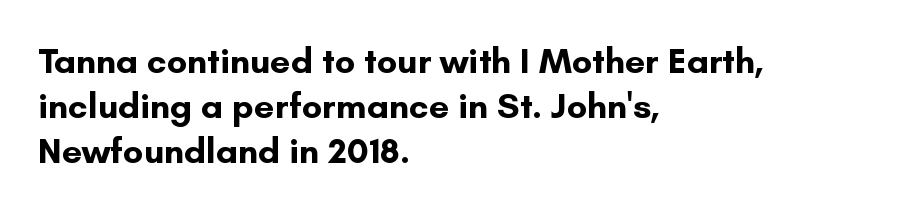
{"serif": "no", "italic": "no", "bold": "yes", "weight": "bold", "width": "normal", "stroke_contrast": "low", "x_height": "small", "monospaced": "no", "underline": "no", "align": "left", "line_spacing": "normal", "line_spacing_ratio": 1.25, "letter_spacing": "normal", "letter_spacing_em": 0.0, "glyph_px": 36}
